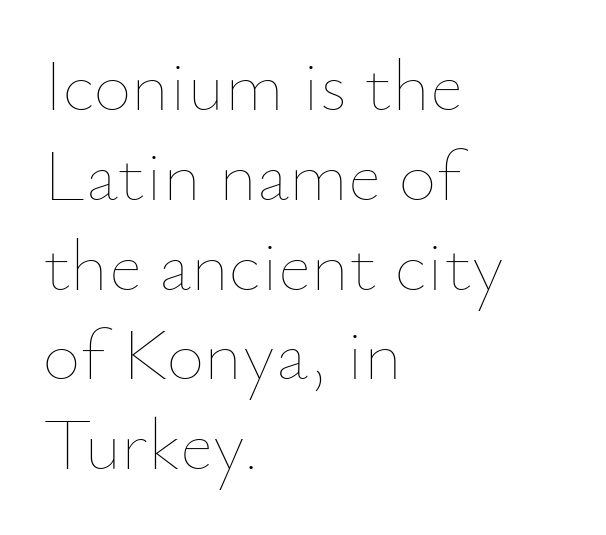
Q: Is the text bold? A: No.
Q: Is the text italic (slanted)? A: No, it is upright.
Q: Is the text underlined? A: No.
Q: How is the paragraph aligned? A: Left-aligned.
Q: Is the spacing between letters normal or unusually wide? A: Normal.
Q: Width (condensed, normal, or wide)? A: Normal.
Q: Stroke contrast? A: Low.
Q: x-height? A: Small.
Q: Monospaced? A: No.
